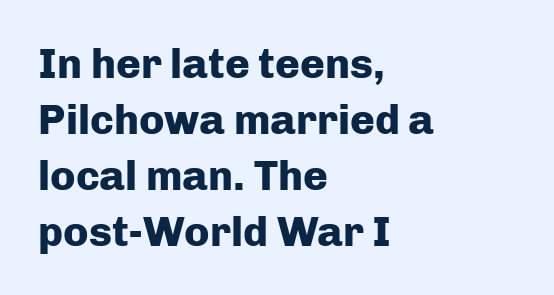
Q: Is the text bold? A: Yes.
Q: Is the text italic (slanted)? A: No, it is upright.
Q: Is the typeface a serif or a sans-serif typeface? A: Sans-serif.
Q: Is the text underlined? A: No.
Q: How is the paragraph aligned? A: Left-aligned.
Q: Is the spacing between letters normal or unusually wide? A: Normal.
Q: Is the spacing between lines tight, normal or loose? A: Normal.
Q: Width (condensed, normal, or wide)? A: Normal.
Q: Stroke contrast? A: Low.
Q: x-height? A: Medium.
Q: Monospaced? A: No.
